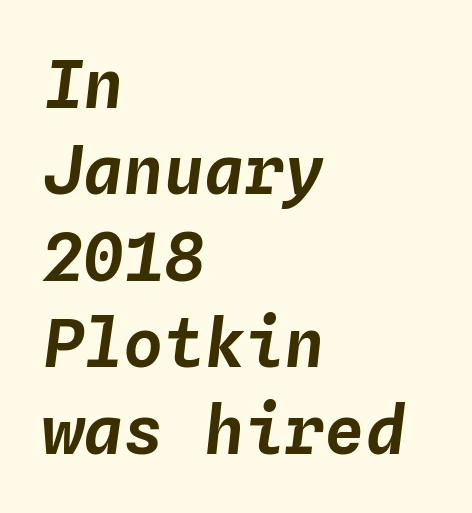
The image shows 67 px text type, italic (leaning right), monospaced; set left-aligned, normal line spacing (1.29x), normal letter spacing, not underlined; low stroke contrast and a medium x-height.
